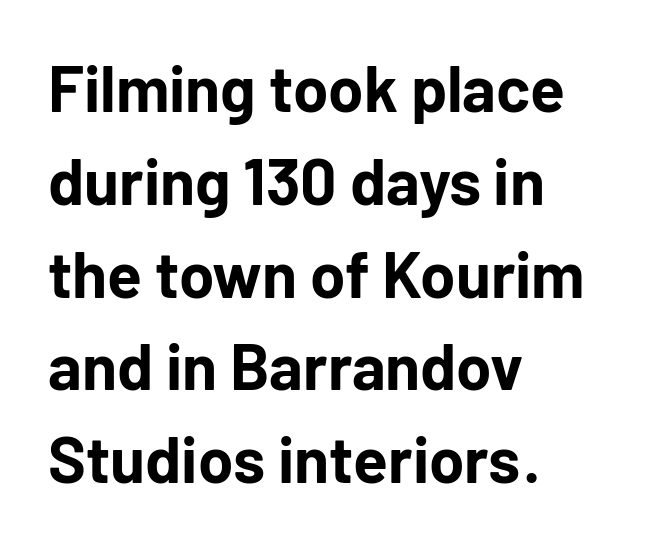
The image shows 64 px bold sans-serif type, upright; set left-aligned, normal line spacing (1.45x), normal letter spacing, not underlined; low stroke contrast and a medium x-height.
